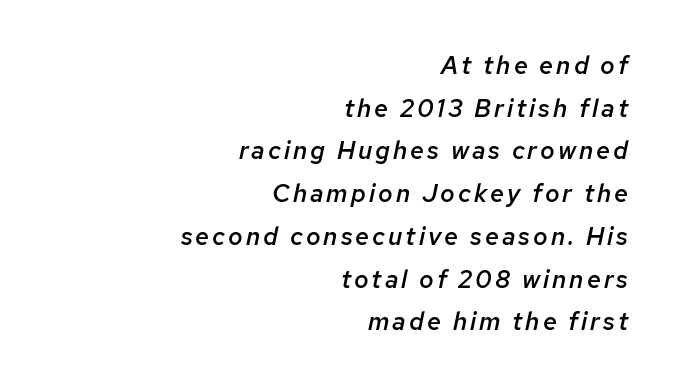
{"italic": "yes", "lean": "right", "slant_degrees": 12, "bold": "semi", "underline": "no", "align": "right", "line_spacing_ratio": 1.71, "glyph_px": 25}
